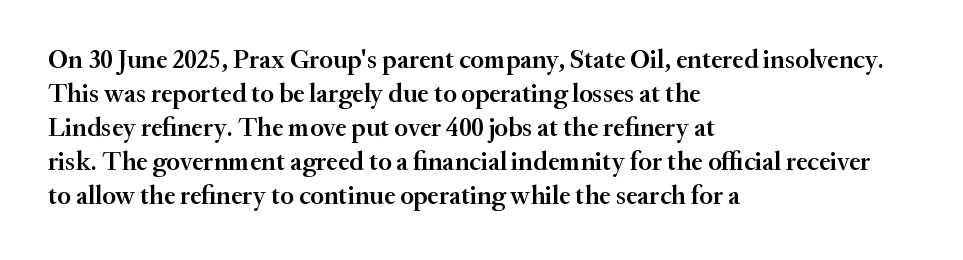
Each line starts at the same left margin while the right side varies. Short note: letters normally spaced. The passage shown is semibold, sitting just below true bold. Every stem runs plumb, perpendicular to the baseline.
